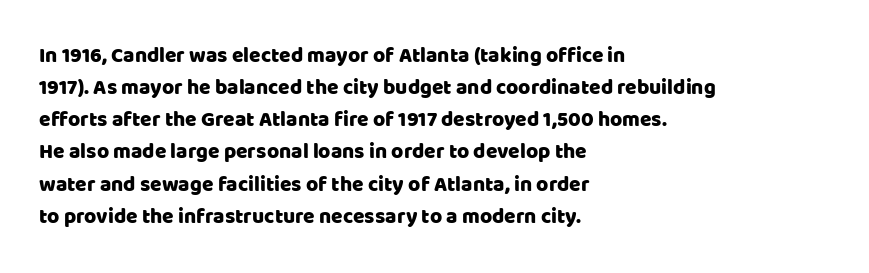
{"italic": "no", "underline": "no", "align": "left", "line_spacing": "normal", "line_spacing_ratio": 1.53, "letter_spacing": "normal", "letter_spacing_em": 0.0, "glyph_px": 21}
